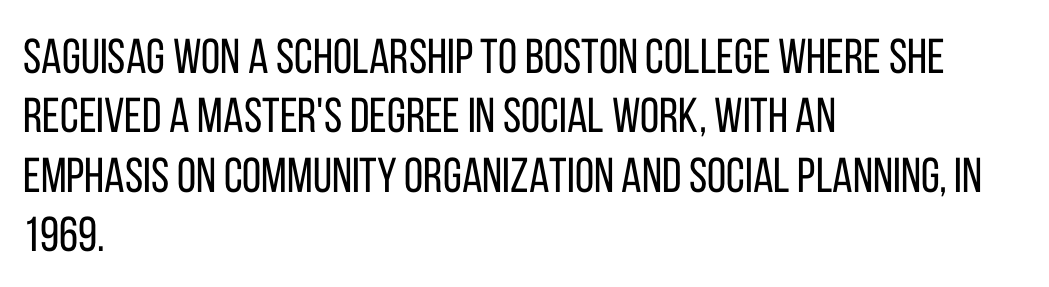
Q: Is the text bold? A: No.
Q: Is the text italic (slanted)? A: No, it is upright.
Q: Is the typeface a serif or a sans-serif typeface? A: Sans-serif.
Q: Is the text underlined? A: No.
Q: How is the paragraph aligned? A: Left-aligned.
Q: Is the spacing between letters normal or unusually wide? A: Normal.
Q: Width (condensed, normal, or wide)? A: Condensed.
Q: Stroke contrast? A: Low.
Q: x-height? A: Large.
Q: Monospaced? A: No.
